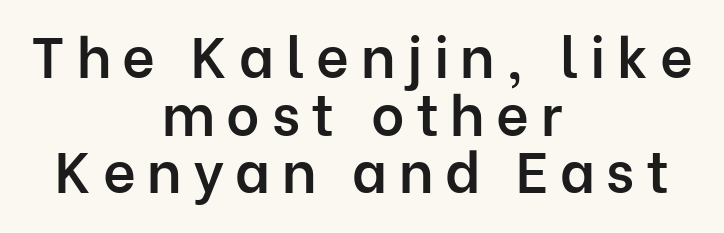
This is moderately heavy type, rendered in semibold. Students, observe: this is what under-led, compact text looks like. The whitespace from short lines is split evenly between both sides. What kind of face is this? One without serifs — a sans.
